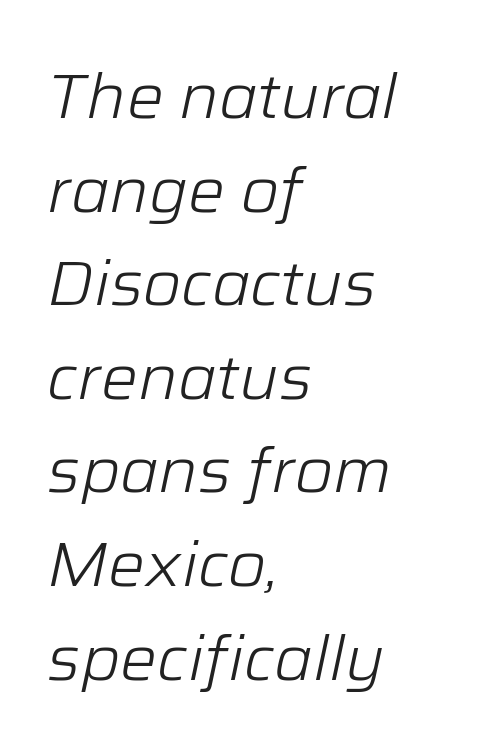
Slanted lettering throughout. Descenders are the only things crossing below the line. The strokes carry an ordinary text weight at most. Regular leading.
